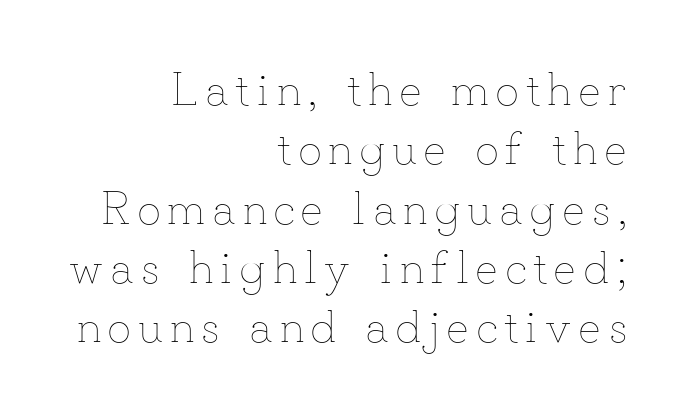
Q: Is the text bold? A: No.
Q: Is the text italic (slanted)? A: No, it is upright.
Q: Is the text underlined? A: No.
Q: How is the paragraph aligned? A: Right-aligned.
Q: Is the spacing between lines tight, normal or loose? A: Normal.
Q: Width (condensed, normal, or wide)? A: Normal.
Q: Stroke contrast? A: Low.
Q: x-height? A: Small.
Q: Monospaced? A: No.
